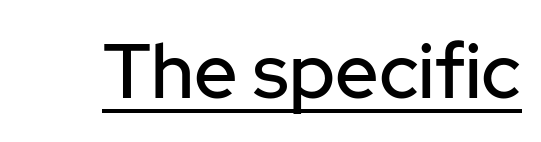
The image shows 76 px sans-serif type, upright; set normal letter spacing, underlined; low stroke contrast and a medium x-height.
